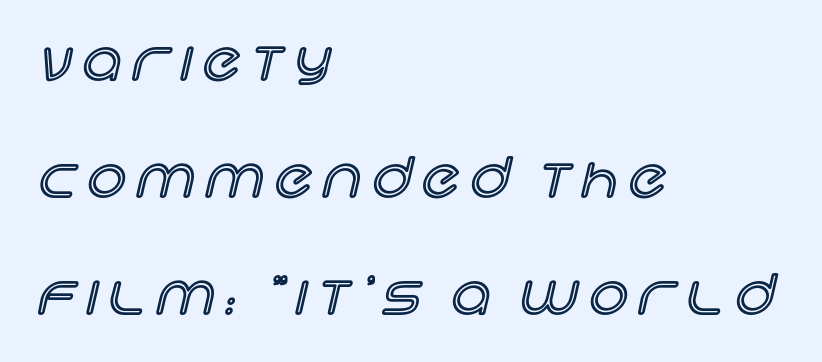
The image shows 54 px text type; set left-aligned, loose line spacing (2.17x), unusually wide letter spacing (+0.21 em), not underlined; a large x-height.
